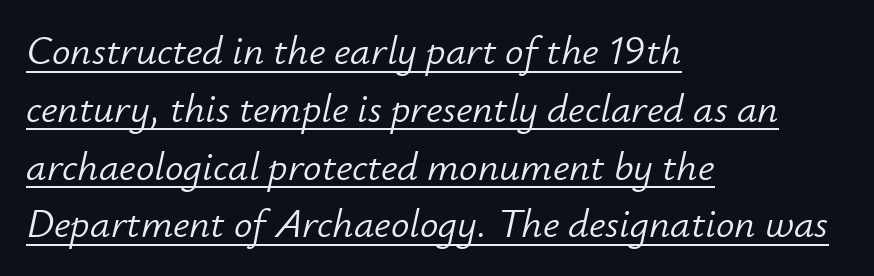
The letters advance in unequal steps, a hallmark of proportional type. The rendered words wear a rule along their underside. No letter is thick-stroked: the sample isn't bold. A typesetter would call this leading conventional body-copy spacing. These lines were composed using italics.
